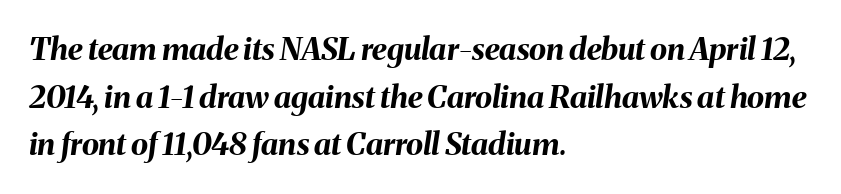
Reading down the column, the eye jumps a familiar distance to each next line. These words are printed bold, with thick strokes throughout. The face used here is proportionally spaced, like ordinary book or web type. This rendering features lettering with no underline. Here the glyphs are tracked normally, forming tight word shapes.
